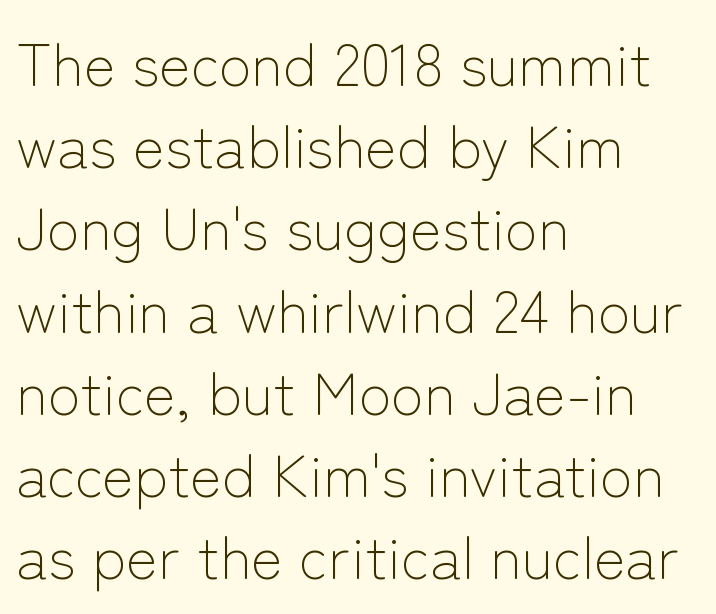
Are there feet on the stems? There aren't — it's a sans. Glyph-to-glyph distance matches everyday printed text. Varying glyph widths throughout — classic text-font behaviour. Vertical spacing — default. Layout note: lines flush left.
